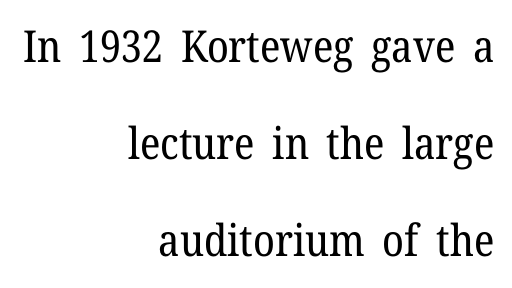
The image shows 44 px regular-weight serif type, upright; set right-aligned, loose line spacing (2.2x), normal letter spacing, not underlined; low stroke contrast and a medium x-height.
